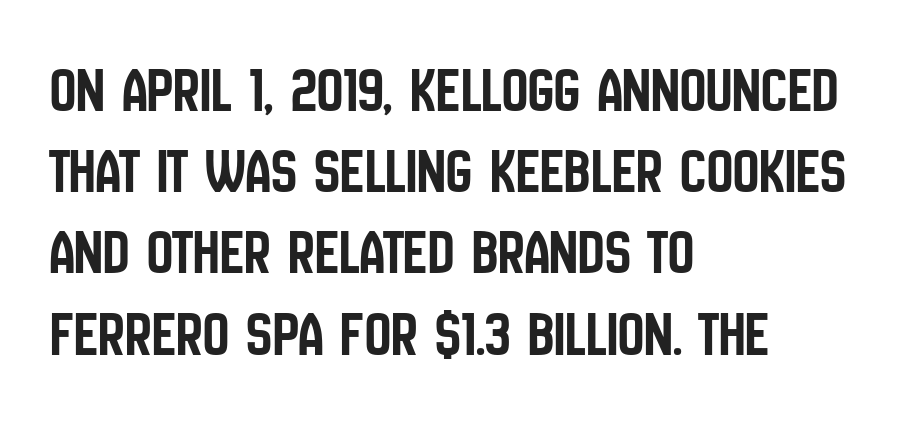
{"serif": "no", "italic": "no", "width": "condensed", "stroke_contrast": "low", "x_height": "large", "monospaced": "no", "underline": "no", "align": "left", "line_spacing": "normal", "line_spacing_ratio": 1.25, "letter_spacing": "normal", "letter_spacing_em": 0.0, "glyph_px": 65}
